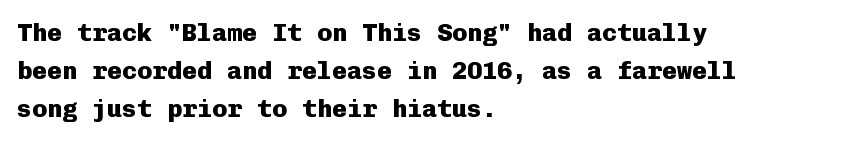
{"italic": "no", "bold": "yes", "underline": "no", "align": "left", "line_spacing": "normal", "line_spacing_ratio": 1.53, "letter_spacing": "normal", "letter_spacing_em": 0.0, "glyph_px": 25}
